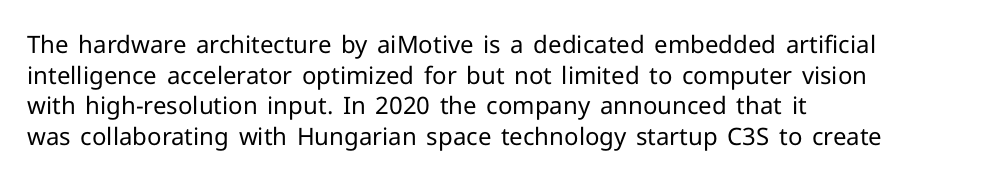
Is the type heavy? It reads as light-to-regular instead. Leftover space on each line is placed entirely after the last word. Characters follow at the spacing the type designer built in. The passage shown stacks its lines at a standard gap.
